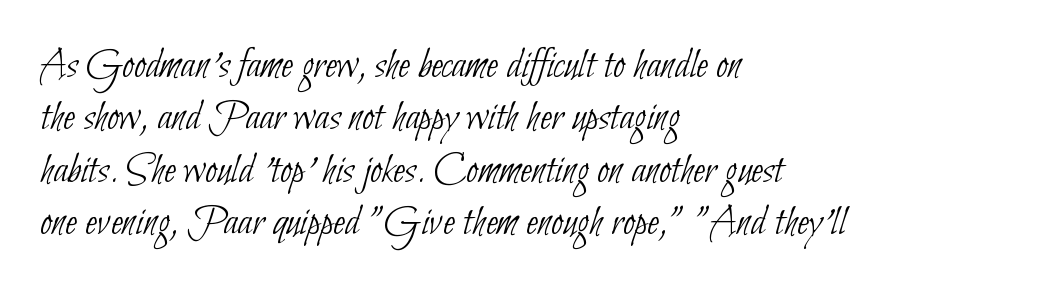
{"serif": "no", "bold": "no", "weight": "thin", "width": "condensed", "stroke_contrast": "low", "x_height": "small", "monospaced": "no", "underline": "no", "align": "left", "line_spacing_ratio": 1.22, "letter_spacing": "normal", "letter_spacing_em": 0.0, "glyph_px": 43}
